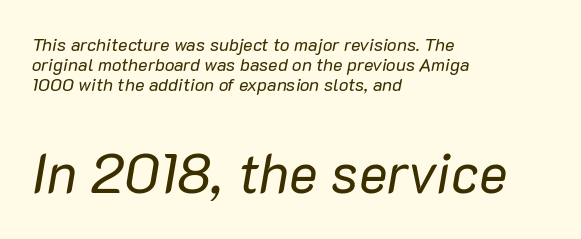
The line-height multiplier appears low, near solid setting. The typeface has the unassuming heft of standard copy or less. There is no visible air inserted between adjacent glyphs. A typesetter would call this proportional, since set widths differ per character. Leftover space on each line is placed entirely after the last word. You get the small type first, then a jump to larger type.
